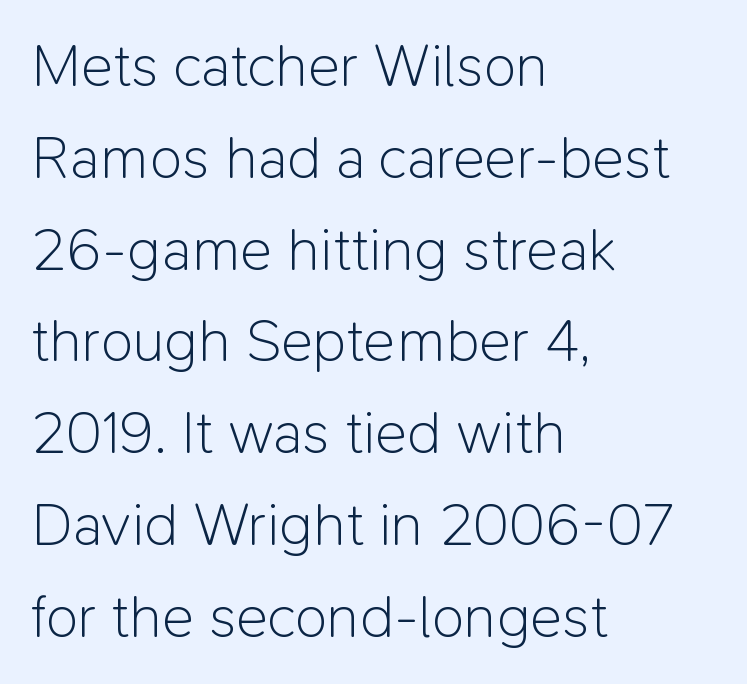
No feet cap the strokes, marking this as sans-serif type. Regarding leading, the lines here are spaced in the standard way. The strip under each line holds only bare page. This sample has the flowing, uneven cadence of proportional lettering.
